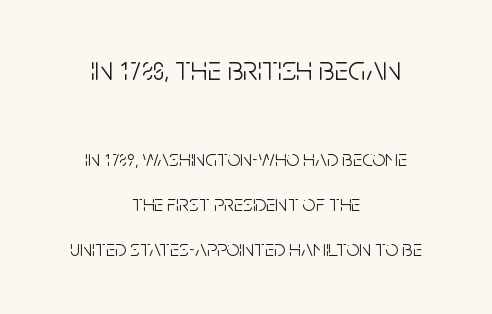
{"serif": "no", "italic": "no", "bold": "no", "weight": "light", "width": "condensed", "stroke_contrast": "low", "x_height": "large", "monospaced": "no", "underline": "no", "align": "center", "line_spacing": "loose", "line_spacing_ratio": 1.96, "letter_spacing": "normal", "letter_spacing_em": 0.0, "larger_block": "first", "size_ratio": 1.48, "glyph_px": 34}
